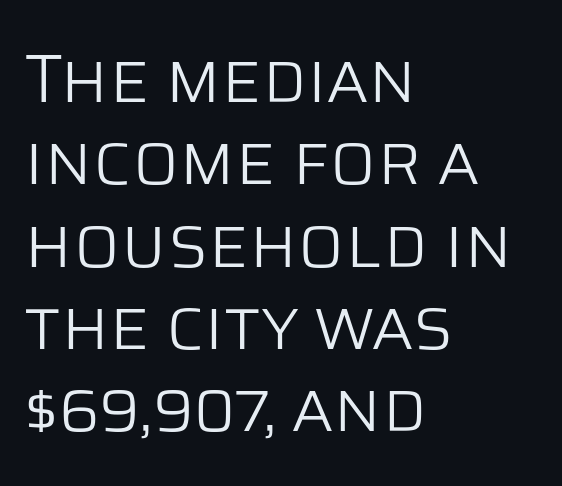
The image shows 68 px light sans-serif type, upright; set left-aligned, line spacing 1.21x, normal letter spacing, not underlined; low stroke contrast and a large x-height.
